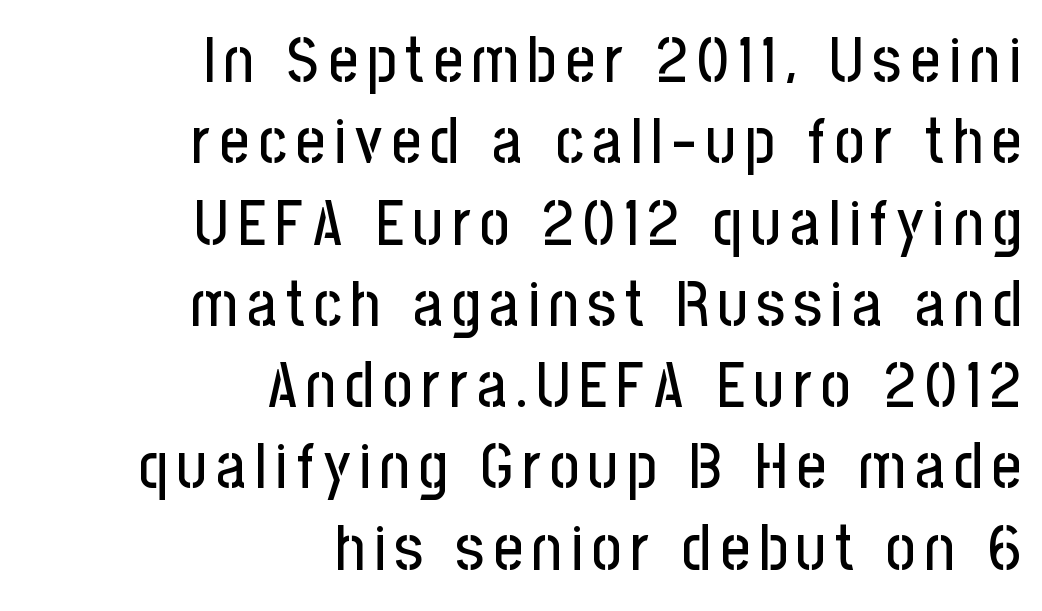
Compared with a flush-left layout, this one pins lines to the opposite, right side. In terms of letterform style, serifs are entirely absent. You could not count columns in this text — the font is proportionally spaced. Posture: straight, roman, zero tilt. Underlining? Definitely not there.
